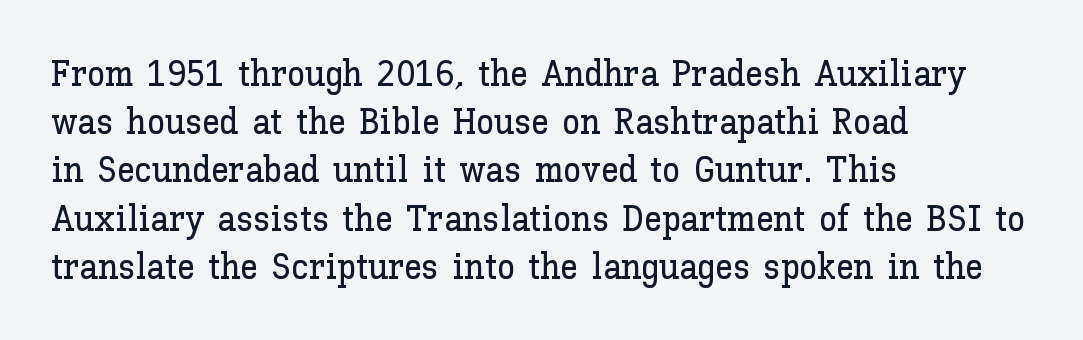
The image shows 36 px text type, upright; set left-aligned, normal line spacing (1.34x), normal letter spacing, not underlined; low stroke contrast and a medium x-height.
